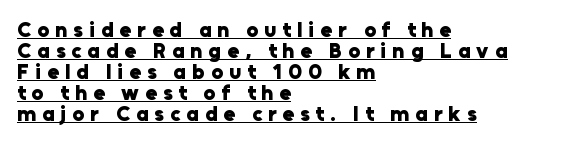
{"italic": "no", "bold": "yes", "underline": "yes", "align": "left", "line_spacing": "tight", "line_spacing_ratio": 1.0, "letter_spacing": "wide", "letter_spacing_em": 0.29, "glyph_px": 21}
